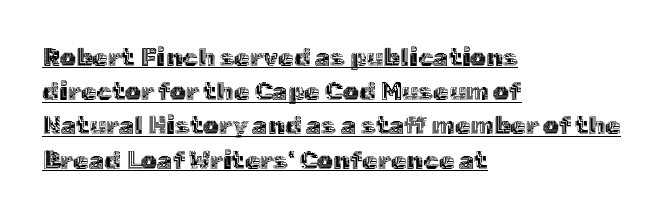
Tall strokes in this sample are plumb rather than angled. Horizontal bands of white between lines are of average thickness. Every word sits above its own underline. Where is the straight margin? On the left. Tracking here is standard; glyphs follow each other at the usual distance.
